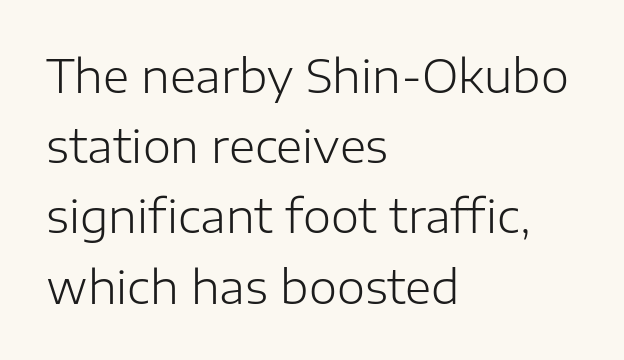
Q: Is the text bold? A: No.
Q: Is the text italic (slanted)? A: No, it is upright.
Q: Is the typeface a serif or a sans-serif typeface? A: Sans-serif.
Q: Is the text underlined? A: No.
Q: How is the paragraph aligned? A: Left-aligned.
Q: Is the spacing between letters normal or unusually wide? A: Normal.
Q: Is the spacing between lines tight, normal or loose? A: Normal.
Q: Width (condensed, normal, or wide)? A: Normal.
Q: Stroke contrast? A: Low.
Q: x-height? A: Medium.
Q: Monospaced? A: No.
